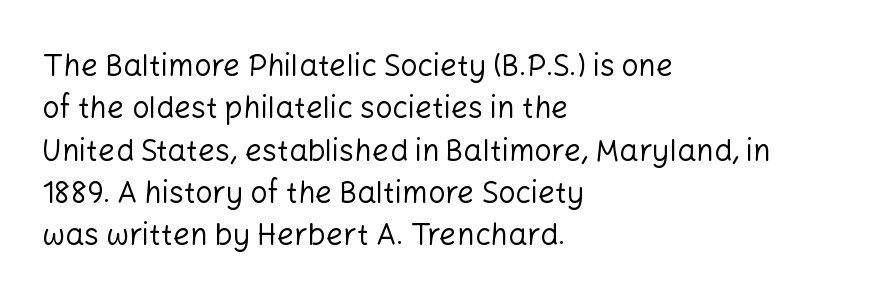
Q: Is the text bold? A: No.
Q: Is the text italic (slanted)? A: No, it is upright.
Q: Is the typeface a serif or a sans-serif typeface? A: Sans-serif.
Q: Is the text underlined? A: No.
Q: How is the paragraph aligned? A: Left-aligned.
Q: Is the spacing between letters normal or unusually wide? A: Normal.
Q: Is the spacing between lines tight, normal or loose? A: Normal.
Q: Width (condensed, normal, or wide)? A: Normal.
Q: Stroke contrast? A: Low.
Q: x-height? A: Medium.
Q: Monospaced? A: No.
